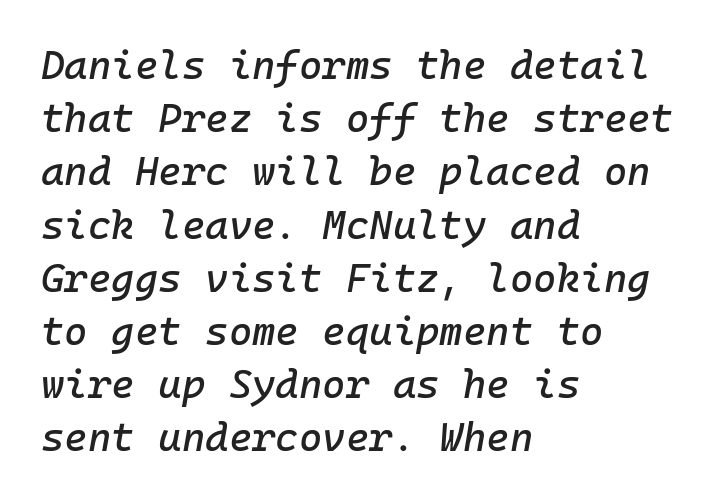
These lines are rendered in a fixed-pitch font. Vertical spacing — default. The setting favours the left margin, as ordinary paragraphs usually do. The letters are slanted; this is an italic face. This sample uses plain, unmodified letter spacing.
